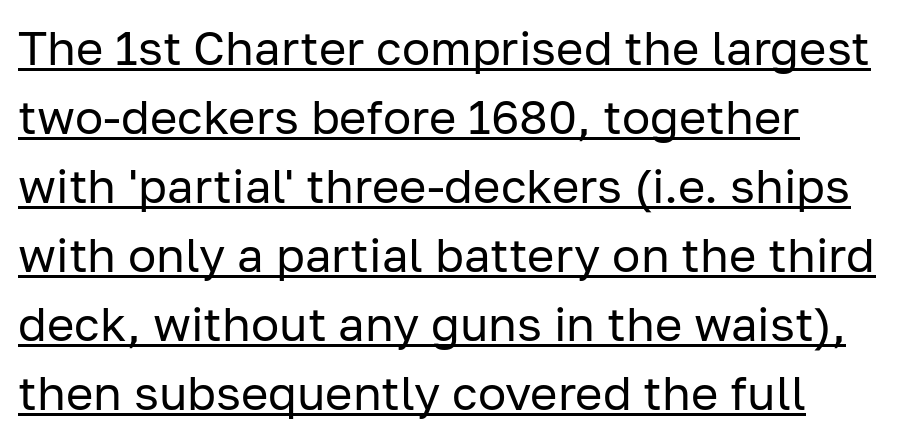
Spacing verdict: proportional, widths tailored to each character. The rows are spaced the way most documents space them. The glyphs are accompanied by a horizontal stroke just below them. Are there feet on the stems? There aren't — it's a sans.
